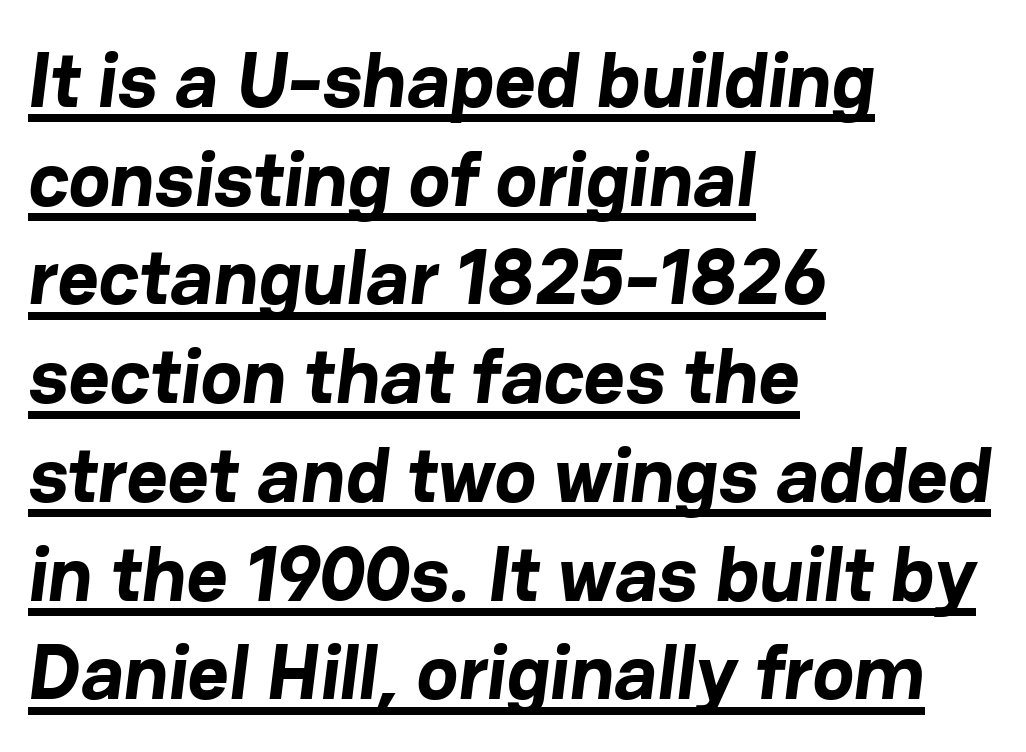
Spacing verdict: proportional, widths tailored to each character. A typesetter would label this face a sans. Decoration check: the copy is underlined. You'd pick this weight for a headline — it's a proper bold. Is the letter spacing exaggerated? No — it looks like the ordinary default.
